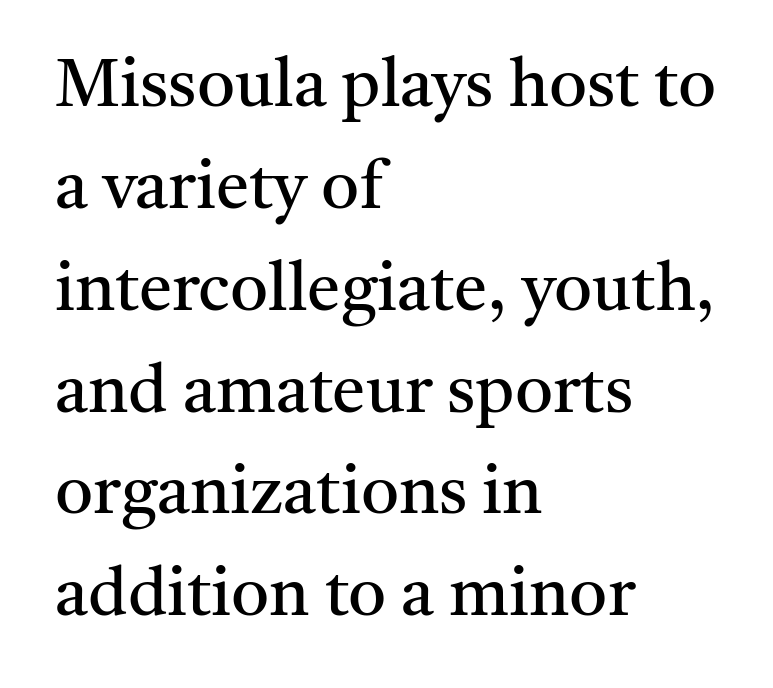
Is there any slant? The stems are plumb. Short note: letters normally spaced. Interline gaps are of average width in this sample. Are there feet on the stems? There are — it's a serif.
